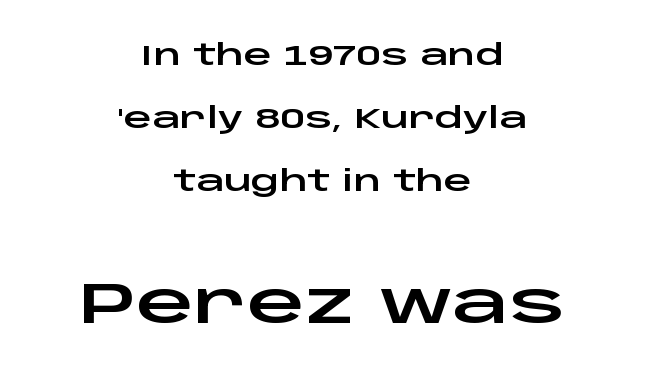
The lower block of text is set noticeably larger than the block above it. Style check: upright. Here the designer chose a conventional face with non-uniform glyph widths. The lines are spread far apart with generous leading. Descenders hang freely into open space. Glyph-to-glyph distance matches everyday printed text.
